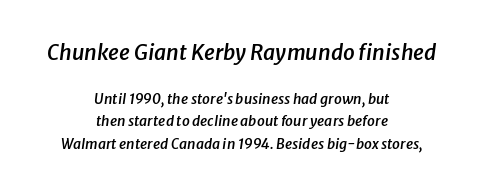
{"italic": "yes", "lean": "right", "slant_degrees": 8, "bold": "semi", "underline": "no", "align": "center", "line_spacing": "normal", "line_spacing_ratio": 1.61, "letter_spacing": "normal", "letter_spacing_em": 0.0, "larger_block": "first", "size_ratio": 1.5, "glyph_px": 21}
